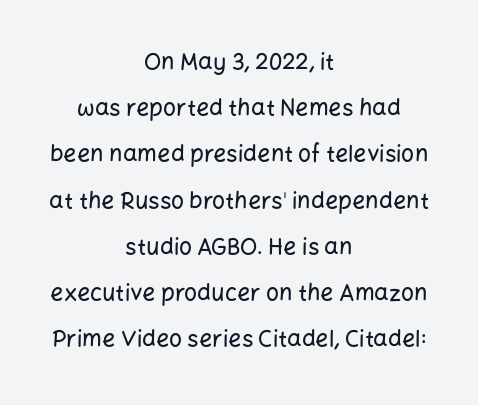
The image shows 23 px text type, upright; set centered, loose line spacing (2.01x), normal letter spacing, not underlined.
